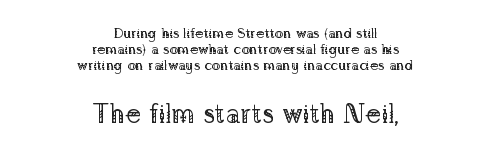
Q: Is the text bold? A: No.
Q: Is the text italic (slanted)? A: No, it is upright.
Q: Is the text underlined? A: No.
Q: How is the paragraph aligned? A: Centered.
Q: Is the spacing between letters normal or unusually wide? A: Normal.
Q: Is the spacing between lines tight, normal or loose? A: Tight.
Q: Which block of text is set in a larger size, the first (top) or the second (bottom)? A: The second (bottom) one.
